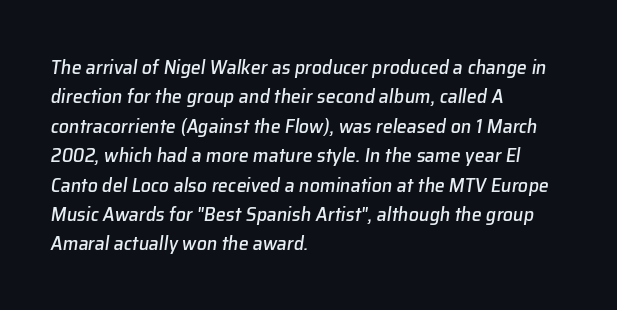
{"italic": "yes", "lean": "right", "slant_degrees": 8, "underline": "no", "align": "left", "line_spacing": "normal", "line_spacing_ratio": 1.47, "letter_spacing": "normal", "letter_spacing_em": 0.0, "glyph_px": 20}
